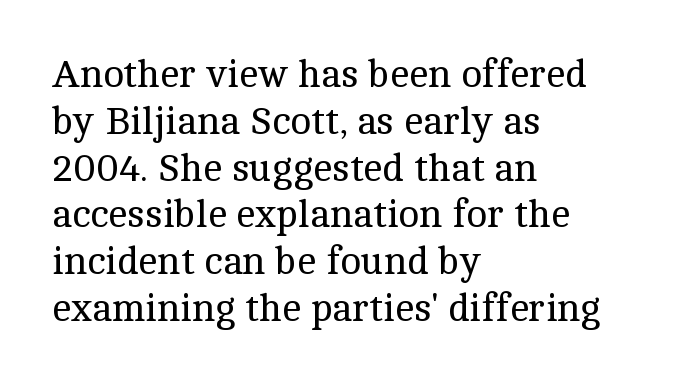
The image shows 39 px regular-weight serif type, upright; set left-aligned, line spacing 1.2x, normal letter spacing, not underlined; a medium x-height.
